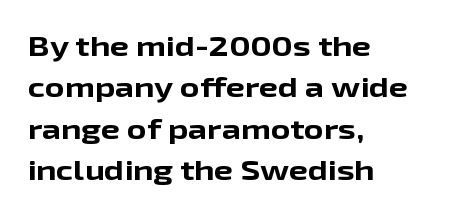
The image shows 27 px bold type, upright; set left-aligned, normal line spacing (1.53x), normal letter spacing, not underlined.
